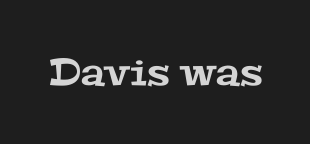
Q: Is the typeface a serif or a sans-serif typeface? A: Serif.
Q: Is the text underlined? A: No.
Q: Is the spacing between letters normal or unusually wide? A: Normal.
Q: Width (condensed, normal, or wide)? A: Wide.
Q: Stroke contrast? A: Medium.
Q: x-height? A: Medium.
Q: Monospaced? A: No.
